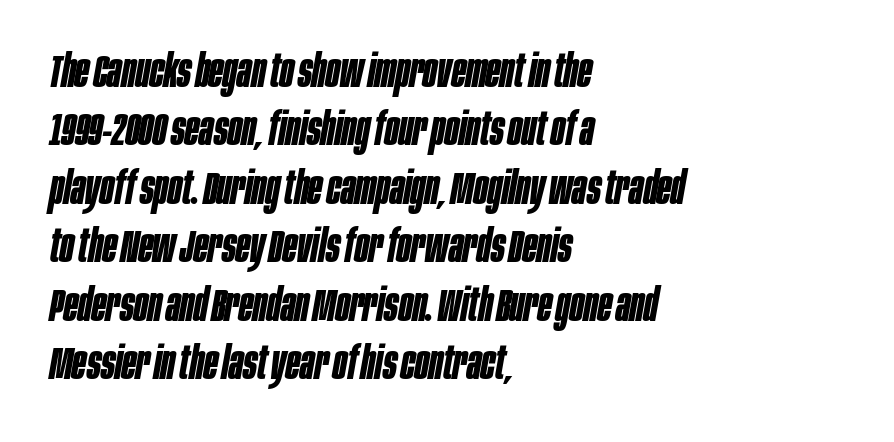
The image shows 46 px bold, condensed type, italic (leaning right); set left-aligned, normal line spacing (1.27x), normal letter spacing, not underlined; low stroke contrast and a large x-height.
